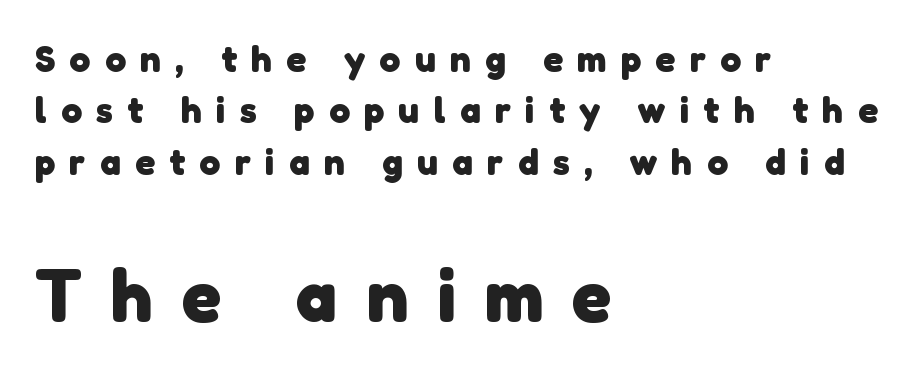
{"serif": "no", "bold": "yes", "weight": "heavy", "width": "normal", "stroke_contrast": "low", "x_height": "medium", "monospaced": "no", "underline": "no", "align": "left", "line_spacing": "normal", "line_spacing_ratio": 1.39, "letter_spacing": "wide", "letter_spacing_em": 0.39, "larger_block": "second", "size_ratio": 2.0, "glyph_px": 74}
